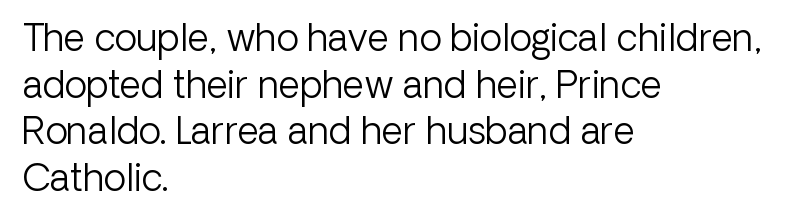
A typesetter would label this face a sans. Here the designer chose a conventional face with non-uniform glyph widths. Summary of vertical rhythm: regular, with standard interline spacing. Stems here are at most as thick as an everyday book face. Posture: straight, roman, zero tilt.
